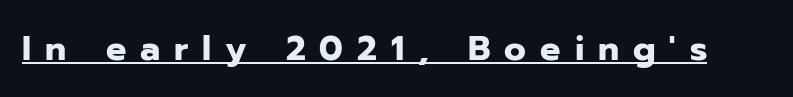
Look at the stroke-to-counter ratio: heavy, a bold. Is there an underline? Yes — a line sits under the letters. Varying glyph widths throughout — classic text-font behaviour. Are there feet on the stems? There aren't — it's a sans.
